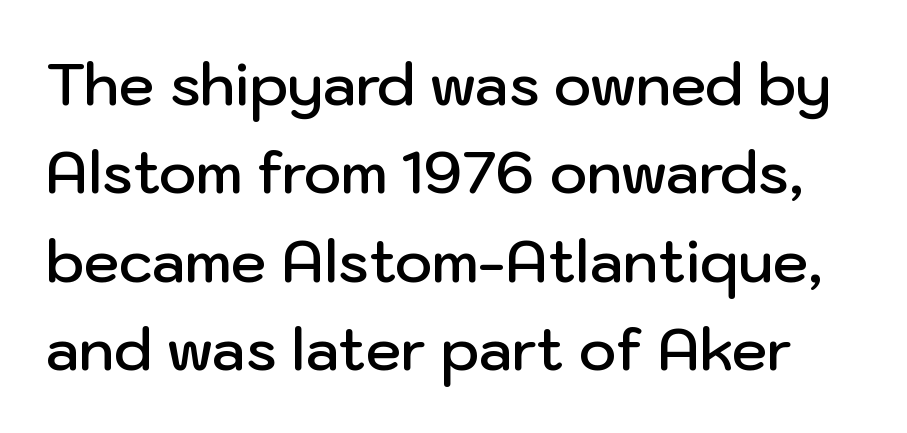
Q: Is the text bold? A: Semi-bold.
Q: Is the text italic (slanted)? A: No, it is upright.
Q: Is the typeface a serif or a sans-serif typeface? A: Sans-serif.
Q: Is the text underlined? A: No.
Q: Is the spacing between letters normal or unusually wide? A: Normal.
Q: Is the spacing between lines tight, normal or loose? A: Normal.
Q: Width (condensed, normal, or wide)? A: Normal.
Q: Stroke contrast? A: Low.
Q: x-height? A: Medium.
Q: Monospaced? A: No.
